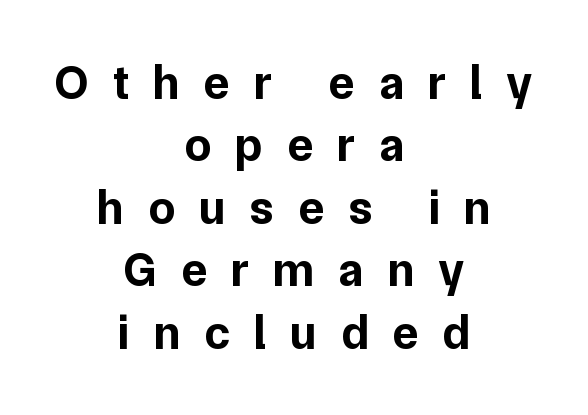
{"serif": "no", "italic": "no", "bold": "yes", "weight": "bold", "width": "normal", "stroke_contrast": "low", "x_height": "medium", "monospaced": "no", "underline": "no", "align": "center", "line_spacing": "normal", "line_spacing_ratio": 1.3, "letter_spacing": "wide", "letter_spacing_em": 0.5, "glyph_px": 48}
